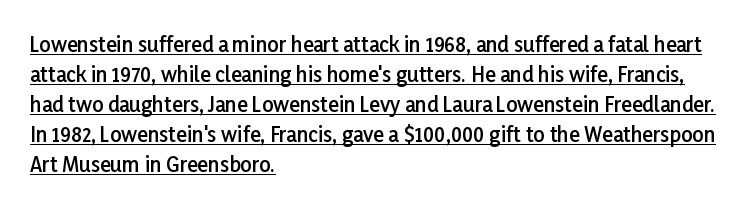
Nothing unusual about the tracking: characters are spaced as the font intends. Underlined type. Italic? Not at all — the glyphs are vertical. The rendering uses a semibold face; strokes are thickened but not to full bold.
